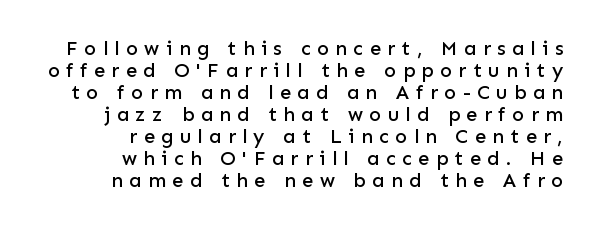
{"italic": "no", "underline": "no", "align": "right", "line_spacing": "tight", "line_spacing_ratio": 1.1, "letter_spacing": "wide", "letter_spacing_em": 0.32, "glyph_px": 20}
